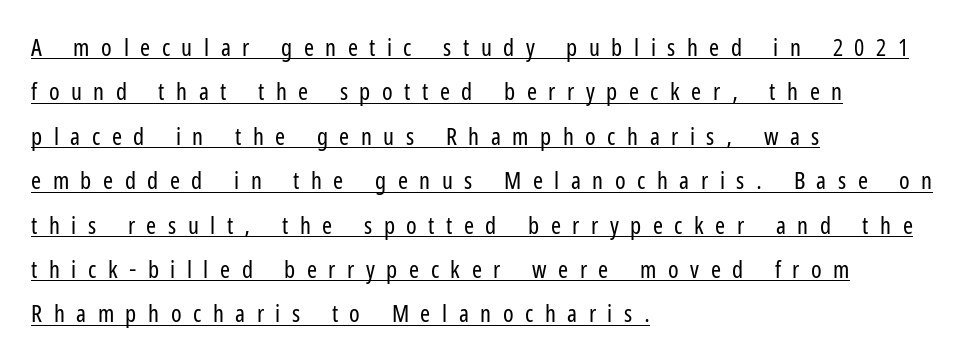
{"italic": "no", "bold": "no", "underline": "yes", "align": "left", "line_spacing_ratio": 1.85, "letter_spacing": "wide", "letter_spacing_em": 0.48, "glyph_px": 24}
